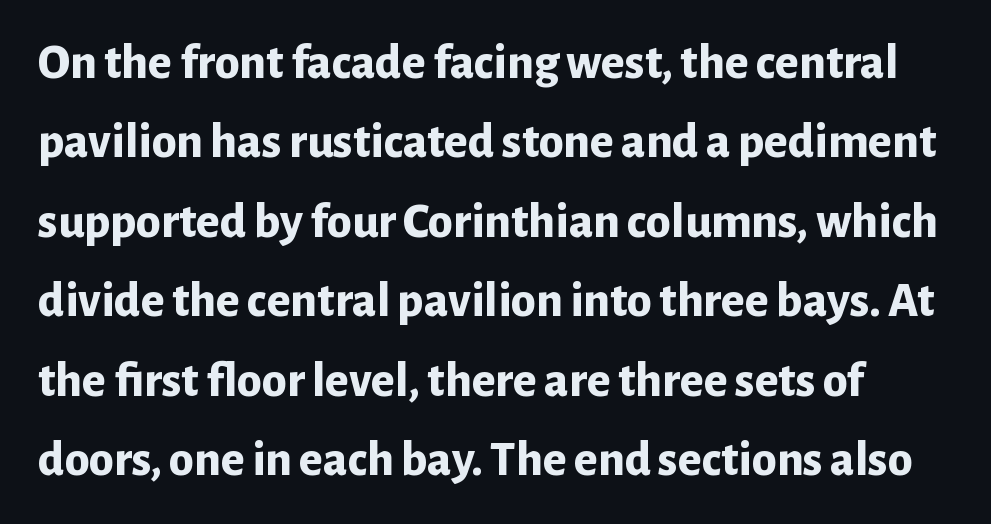
{"serif": "no", "italic": "no", "bold": "yes", "weight": "bold", "width": "normal", "stroke_contrast": "low", "x_height": "medium", "monospaced": "no", "underline": "no", "line_spacing": "normal", "line_spacing_ratio": 1.59, "letter_spacing": "normal", "letter_spacing_em": 0.0, "glyph_px": 50}
